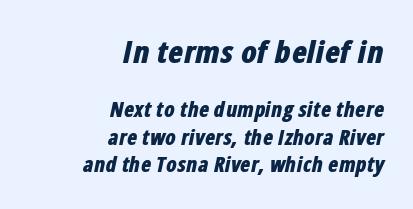
{"italic": "yes", "lean": "right", "slant_degrees": 12, "bold": "yes", "weight": "bold", "width": "condensed", "stroke_contrast": "low", "x_height": "medium", "monospaced": "no", "underline": "no", "align": "right", "line_spacing": "normal", "line_spacing_ratio": 1.31, "letter_spacing": "normal", "letter_spacing_em": 0.0, "larger_block": "first", "size_ratio": 1.48, "glyph_px": 31}
